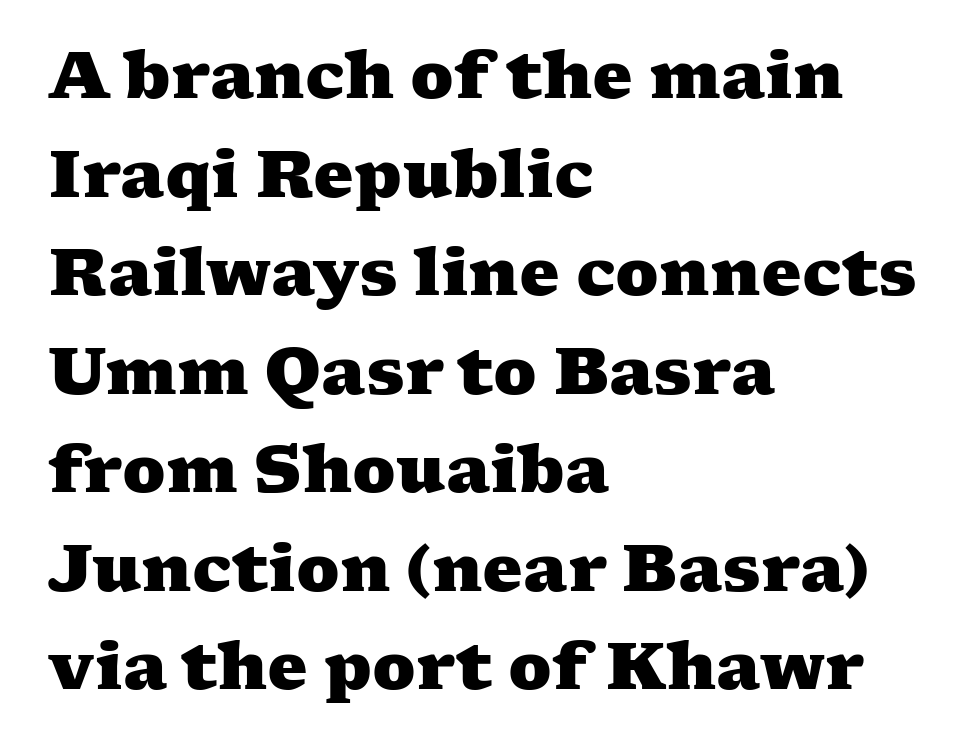
Q: Is the text bold? A: Yes.
Q: Is the typeface a serif or a sans-serif typeface? A: Serif.
Q: Is the text underlined? A: No.
Q: How is the paragraph aligned? A: Left-aligned.
Q: Is the spacing between letters normal or unusually wide? A: Normal.
Q: Is the spacing between lines tight, normal or loose? A: Normal.
Q: Width (condensed, normal, or wide)? A: Wide.
Q: Stroke contrast? A: Medium.
Q: x-height? A: Medium.
Q: Monospaced? A: No.
